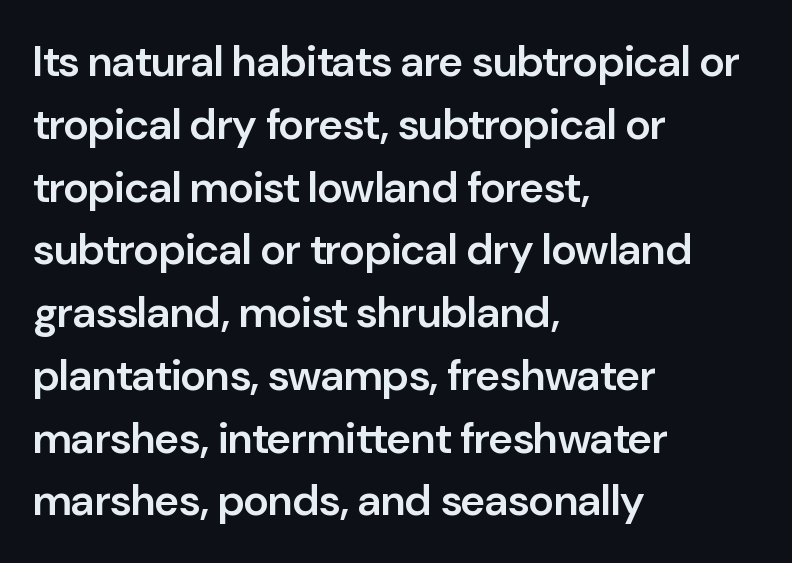
Q: Is the text bold? A: Semi-bold.
Q: Is the text italic (slanted)? A: No, it is upright.
Q: Is the typeface a serif or a sans-serif typeface? A: Sans-serif.
Q: Is the text underlined? A: No.
Q: How is the paragraph aligned? A: Left-aligned.
Q: Is the spacing between letters normal or unusually wide? A: Normal.
Q: Is the spacing between lines tight, normal or loose? A: Normal.
Q: Width (condensed, normal, or wide)? A: Normal.
Q: Stroke contrast? A: Low.
Q: x-height? A: Medium.
Q: Monospaced? A: No.
